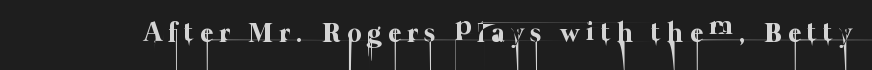
The image shows 28 px thin type; set unusually wide letter spacing (+0.23 em), not underlined; low stroke contrast and a medium x-height.
